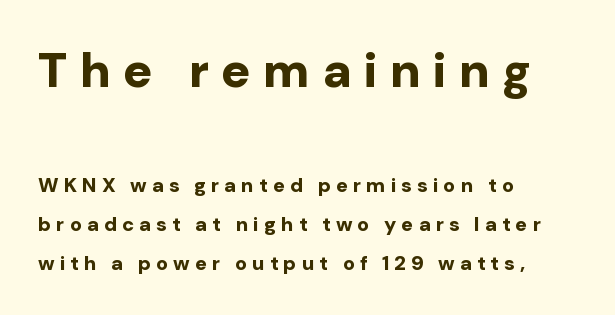
{"serif": "no", "italic": "no", "bold": "yes", "weight": "bold", "width": "normal", "stroke_contrast": "low", "x_height": "medium", "monospaced": "no", "underline": "no", "align": "left", "line_spacing": "loose", "line_spacing_ratio": 1.94, "letter_spacing": "wide", "letter_spacing_em": 0.25, "larger_block": "first", "size_ratio": 2.45, "glyph_px": 49}
